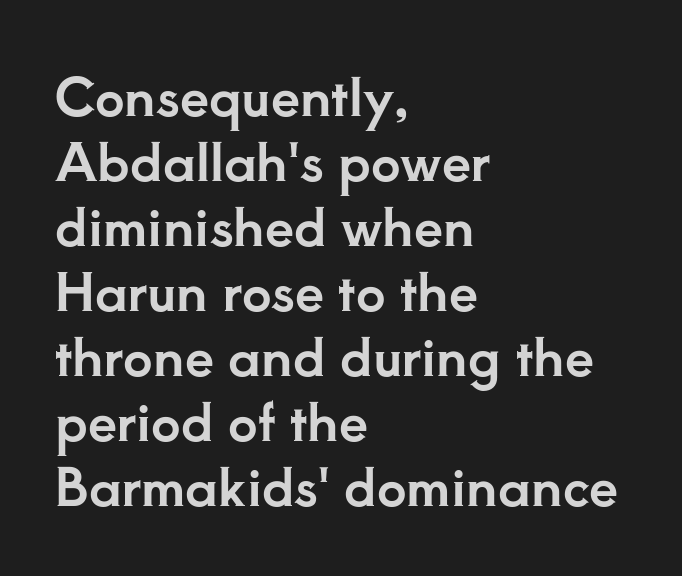
Does the lettering tilt? It doesn't — this is upright. Compared with a centered layout, this one pins lines to the left instead. A bare baseline throughout the passage. The rendering keeps characters at their native spacing. The rendering uses natural spacing where letterforms have individual widths. Old-style or modern, the face here clearly has serifs.
